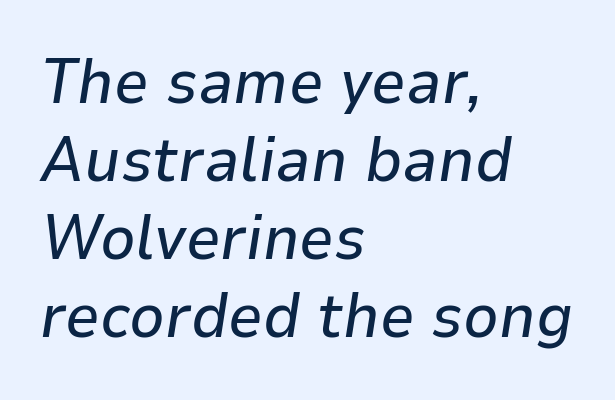
Q: Is the text italic (slanted)? A: Yes, it leans right by about 9 degrees.
Q: Is the text underlined? A: No.
Q: How is the paragraph aligned? A: Left-aligned.
Q: Is the spacing between letters normal or unusually wide? A: Normal.
Q: Is the spacing between lines tight, normal or loose? A: Normal.
Q: Width (condensed, normal, or wide)? A: Normal.
Q: Stroke contrast? A: Low.
Q: x-height? A: Medium.
Q: Monospaced? A: No.
